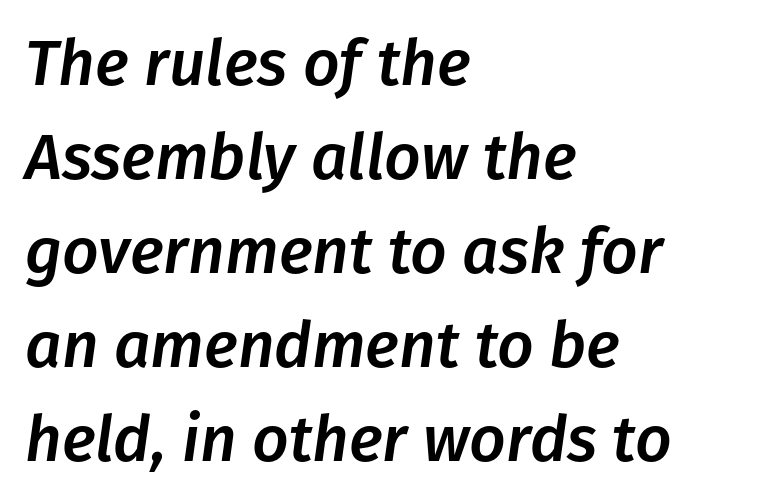
Q: Is the text italic (slanted)? A: Yes, it leans right by about 8 degrees.
Q: Is the text underlined? A: No.
Q: How is the paragraph aligned? A: Left-aligned.
Q: Is the spacing between letters normal or unusually wide? A: Normal.
Q: Is the spacing between lines tight, normal or loose? A: Normal.
Q: Width (condensed, normal, or wide)? A: Normal.
Q: Stroke contrast? A: Low.
Q: x-height? A: Medium.
Q: Monospaced? A: No.
